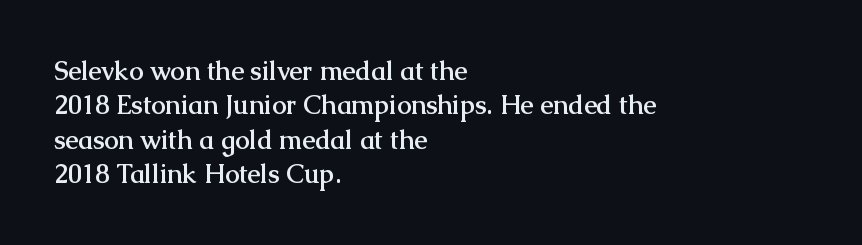
Words appear dense and cohesive because spacing is normal. Typeset ragged right — the left edge is the straight one. This sample keeps an unexceptional amount of space between lines. A clean baseline with only descenders dipping below it. Notice how thick the strokes are: this is what a full bold looks like. This is the regular roman posture of the typeface.
